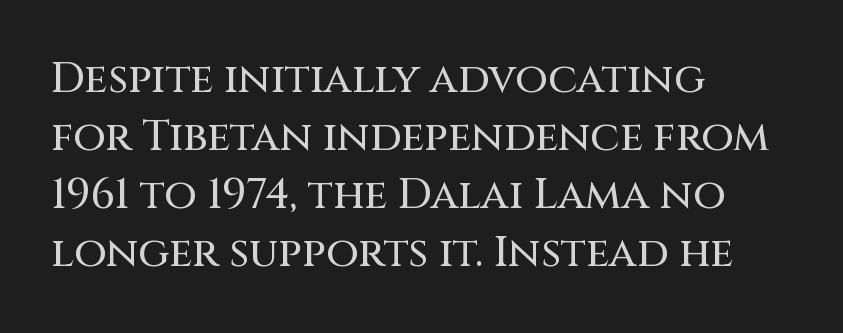
The image shows 42 px sans-serif type, upright; set left-aligned, normal line spacing (1.38x), normal letter spacing, not underlined; medium stroke contrast and a large x-height.
